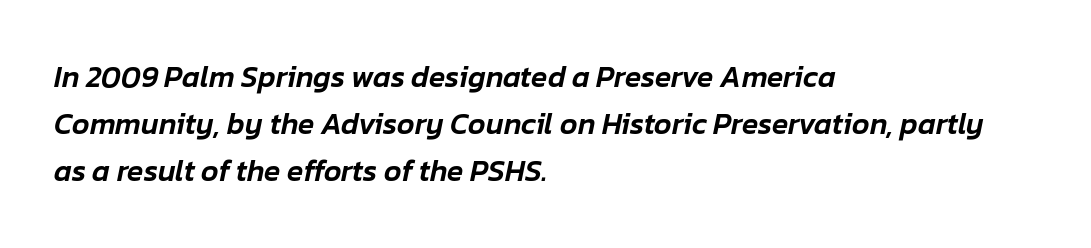
Q: Is the text italic (slanted)? A: Yes, it leans right by about 12 degrees.
Q: Is the text underlined? A: No.
Q: How is the paragraph aligned? A: Left-aligned.
Q: Is the spacing between letters normal or unusually wide? A: Normal.
Q: Is the spacing between lines tight, normal or loose? A: Normal.
Q: Width (condensed, normal, or wide)? A: Normal.
Q: Stroke contrast? A: Low.
Q: x-height? A: Medium.
Q: Monospaced? A: No.
